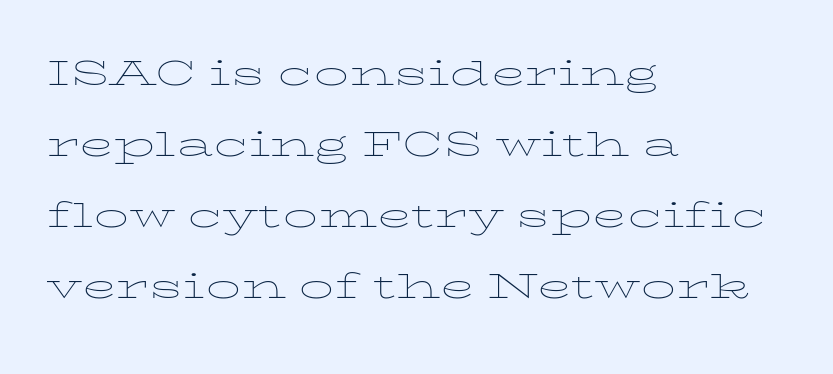
Q: Is the text bold? A: No.
Q: Is the text italic (slanted)? A: No, it is upright.
Q: Is the text underlined? A: No.
Q: How is the paragraph aligned? A: Left-aligned.
Q: Is the spacing between letters normal or unusually wide? A: Normal.
Q: Is the spacing between lines tight, normal or loose? A: Normal.
Q: Width (condensed, normal, or wide)? A: Wide.
Q: Stroke contrast? A: Low.
Q: x-height? A: Medium.
Q: Monospaced? A: No.
